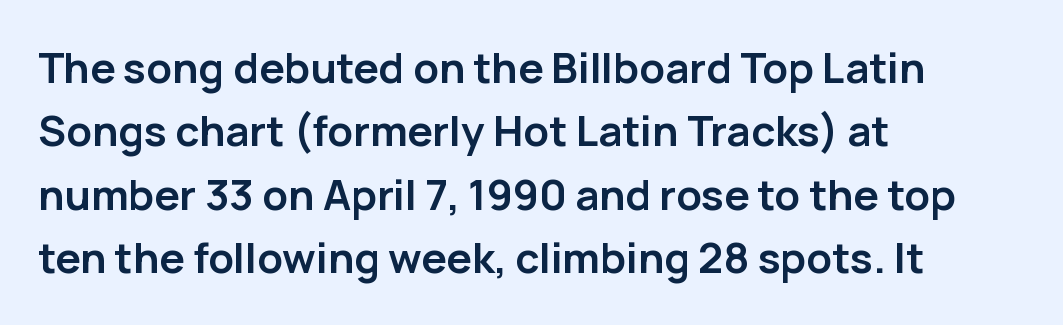
The image shows 42 px semibold sans-serif type, upright; set left-aligned, normal line spacing (1.51x), normal letter spacing, not underlined; low stroke contrast and a medium x-height.
